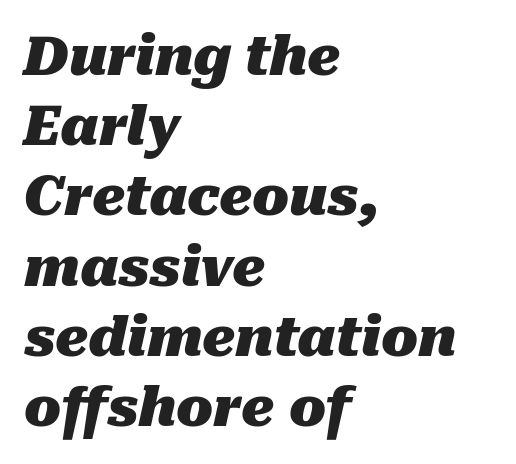
Descenders are the only things crossing below the line. In CSS terms this would be text-align: left. Vertical spacing — default. The letterforms sit shoulder to shoulder at normal distance. Strong, thick strokes mark this as bold type.
